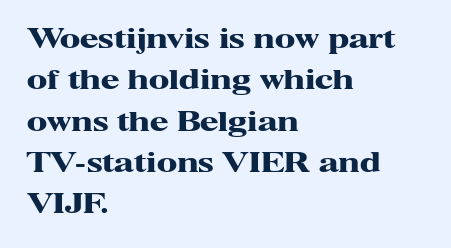
Q: Is the text bold? A: Yes.
Q: Is the text italic (slanted)? A: No, it is upright.
Q: Is the text underlined? A: No.
Q: How is the paragraph aligned? A: Left-aligned.
Q: Is the spacing between letters normal or unusually wide? A: Normal.
Q: Is the spacing between lines tight, normal or loose? A: Normal.
